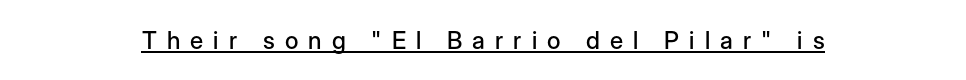
Q: Is the text italic (slanted)? A: No, it is upright.
Q: Is the text underlined? A: Yes.
Q: How is the paragraph aligned? A: Centered.
Q: Is the spacing between letters normal or unusually wide? A: Unusually wide.
